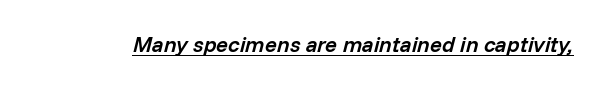
What stands out about the letter spacing? Nothing — it is the standard amount. A somewhat darkened texture: the type is semibold rather than bold. The rendering applies a slant to the glyphs. Like a heading marked for emphasis, these lines bear an underscore.
